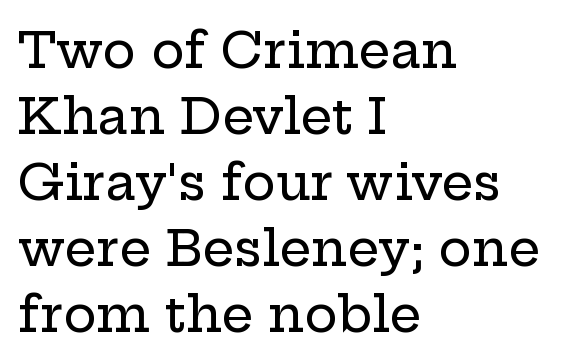
Q: Is the text italic (slanted)? A: No, it is upright.
Q: Is the typeface a serif or a sans-serif typeface? A: Serif.
Q: Is the text underlined? A: No.
Q: How is the paragraph aligned? A: Left-aligned.
Q: Is the spacing between letters normal or unusually wide? A: Normal.
Q: Is the spacing between lines tight, normal or loose? A: Normal.
Q: Width (condensed, normal, or wide)? A: Wide.
Q: Stroke contrast? A: Low.
Q: x-height? A: Medium.
Q: Monospaced? A: No.
